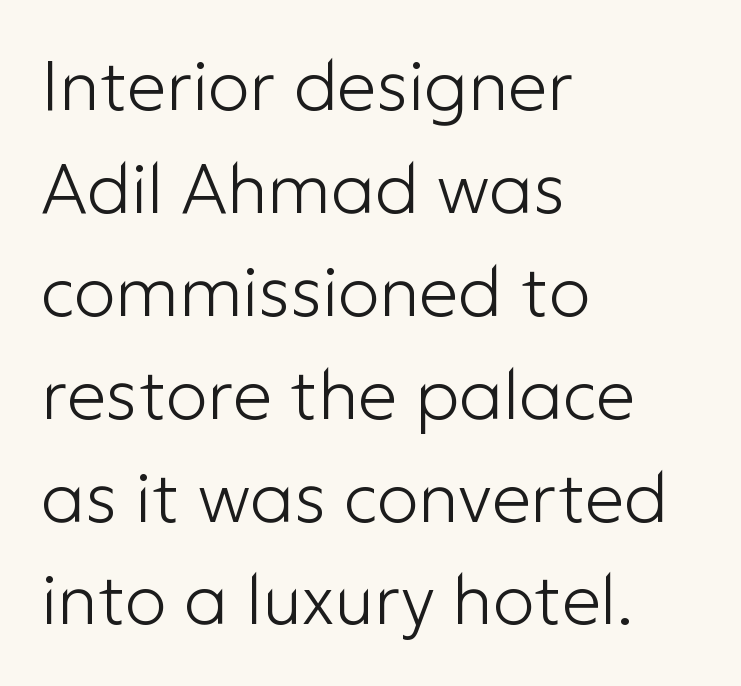
{"serif": "no", "italic": "no", "bold": "no", "weight": "light", "width": "normal", "stroke_contrast": "low", "x_height": "medium", "monospaced": "no", "underline": "no", "align": "left", "line_spacing": "normal", "line_spacing_ratio": 1.47, "letter_spacing": "normal", "letter_spacing_em": 0.0, "glyph_px": 70}
